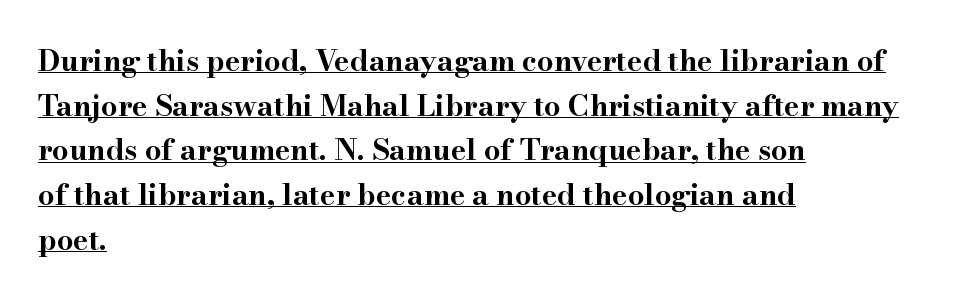
Serif or sans? Serif — the stroke terminals have little feet. A baseline rule has been typeset under these characters. Layout note: lines flush left. Notice how thick the strokes are: this is what a full bold looks like.
